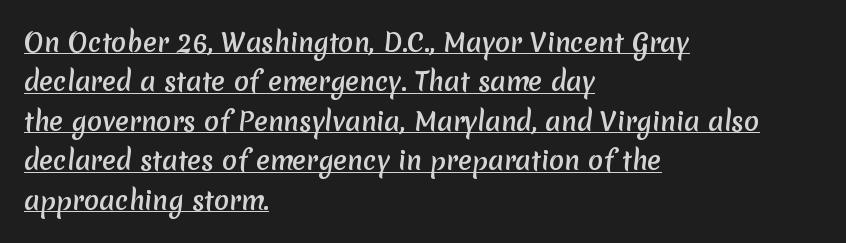
The image shows 25 px text type; set left-aligned, normal line spacing (1.58x), normal letter spacing, underlined.
